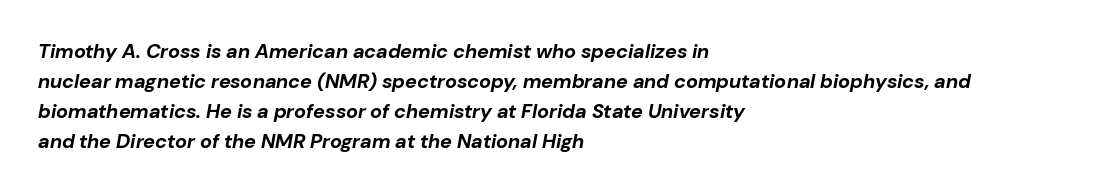
The image shows 20 px bold type, italic (leaning right); set left-aligned, normal line spacing (1.5x), normal letter spacing, not underlined.
